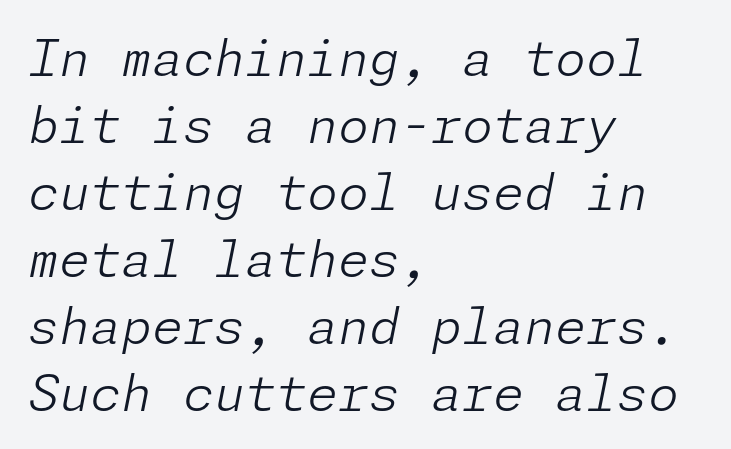
{"italic": "yes", "lean": "right", "slant_degrees": 11, "bold": "no", "weight": "light", "width": "normal", "stroke_contrast": "low", "x_height": "medium", "underline": "no", "align": "left", "line_spacing": "normal", "line_spacing_ratio": 1.34, "letter_spacing": "normal", "letter_spacing_em": 0.0, "glyph_px": 50}
